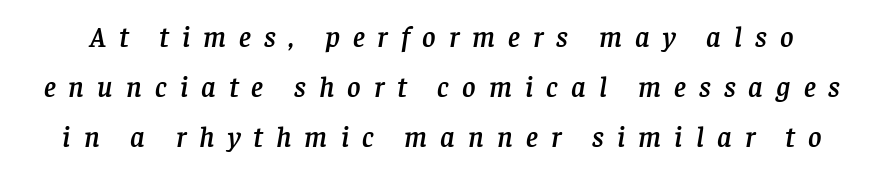
The typeface chosen for these lines features serifs. Unmarked baselines from the first word to the last. Observe the wide spacing: letters keep a clear distance from each other. Character widths vary here, with narrow letters taking less room than wide ones.
